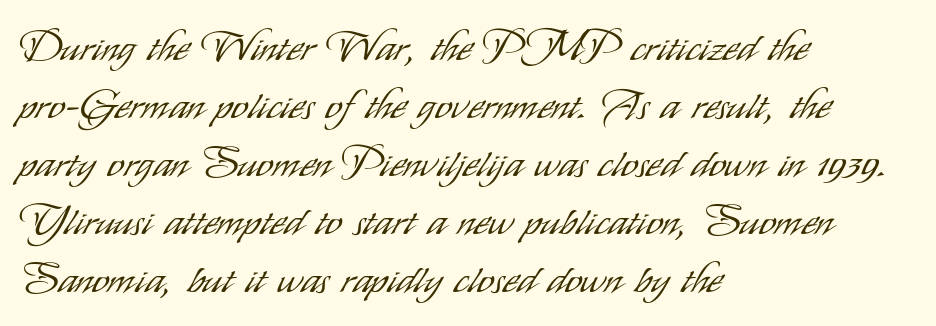
Q: Is the text bold? A: No.
Q: Is the text italic (slanted)? A: Yes.
Q: Is the typeface a serif or a sans-serif typeface? A: Sans-serif.
Q: Is the text underlined? A: No.
Q: How is the paragraph aligned? A: Left-aligned.
Q: Is the spacing between letters normal or unusually wide? A: Normal.
Q: Is the spacing between lines tight, normal or loose? A: Normal.
Q: Width (condensed, normal, or wide)? A: Condensed.
Q: Stroke contrast? A: Low.
Q: x-height? A: Small.
Q: Monospaced? A: No.
